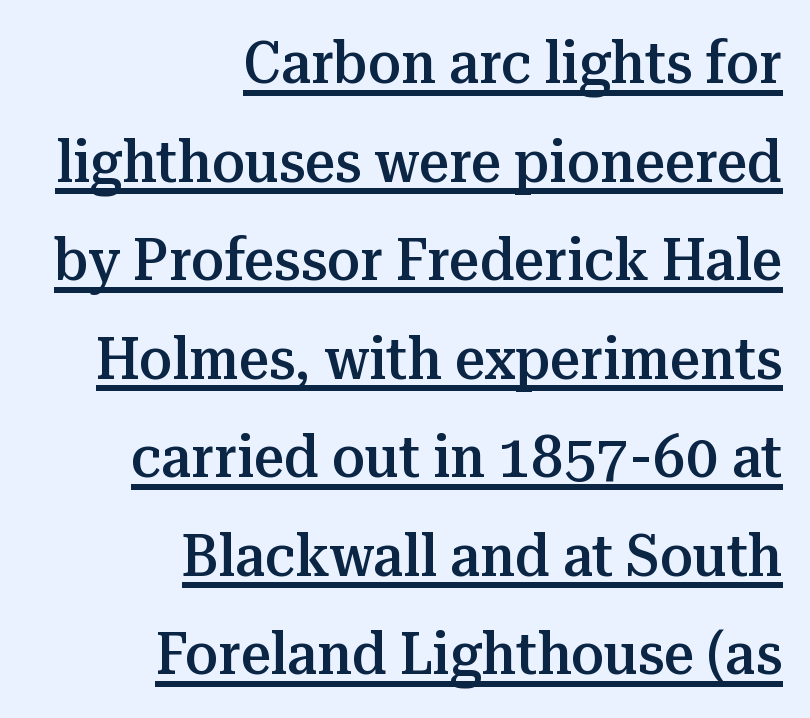
{"serif": "yes", "italic": "no", "bold": "semi", "weight": "semibold", "width": "normal", "stroke_contrast": "medium", "x_height": "medium", "monospaced": "no", "underline": "yes", "align": "right", "line_spacing": "normal", "line_spacing_ratio": 1.67, "letter_spacing": "normal", "letter_spacing_em": 0.0, "glyph_px": 59}
